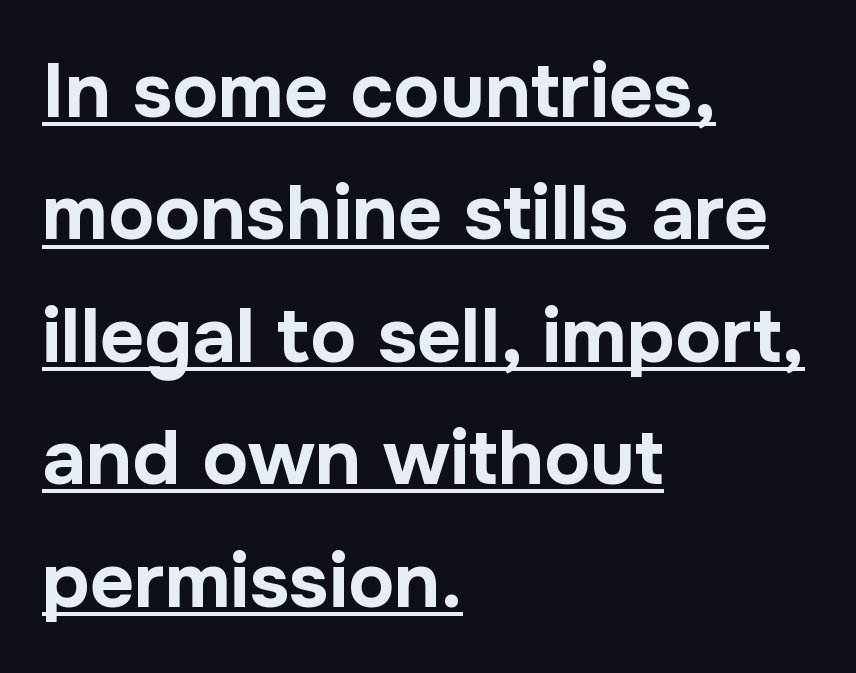
The image shows 77 px bold sans-serif type, upright; set left-aligned, normal line spacing (1.59x), normal letter spacing, underlined; low stroke contrast and a medium x-height.
